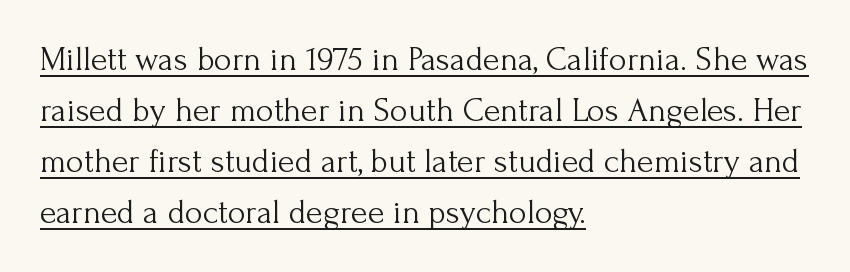
The image shows 34 px light serif type, upright; set left-aligned, normal line spacing (1.5x), normal letter spacing, underlined; medium stroke contrast and a small x-height.
